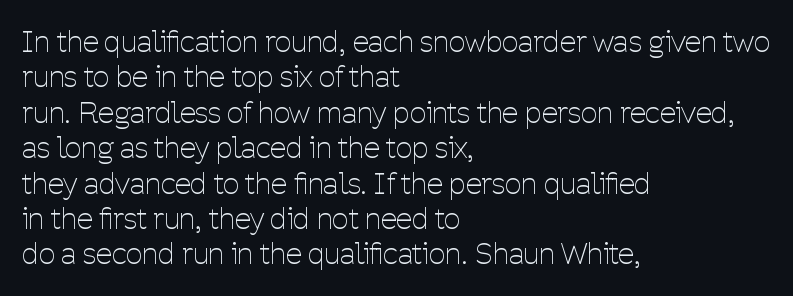
The image shows 29 px thin, condensed sans-serif type, upright; set left-aligned, line spacing 1.22x, normal letter spacing, not underlined; low stroke contrast and a medium x-height.
